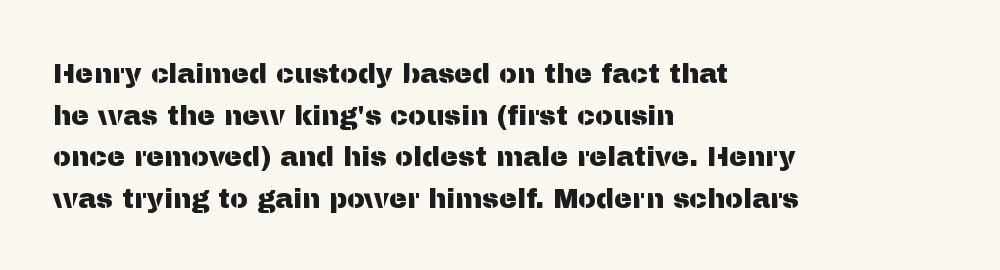
A typesetter would call this zero additional tracking. Line beginnings align vertically; line endings do not. The leading is moderate, giving the passage an even texture. No italicization has been applied; the sample stays upright. This rendering features lettering with no underline.
